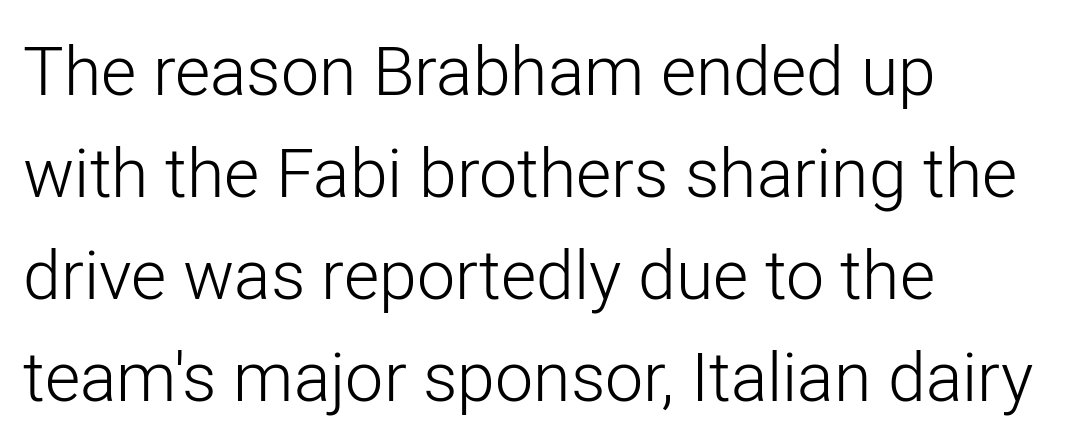
Serif or sans? Sans — the stroke terminals are bare. What's the leading like? Ordinary, nothing unusual. Anything drawn beneath the words? Only blank space. Italic? Not at all — the glyphs are vertical. Horizontally, the lines are justified to the leading edge only. The font sits on the lighter half of the weight spectrum, regular included.
